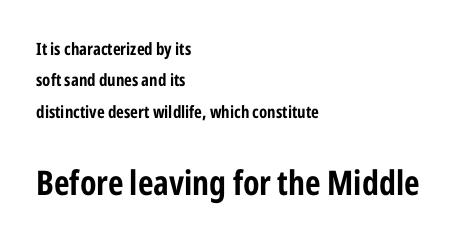
The image shows 34 px condensed sans-serif type, upright; set left-aligned, line spacing 1.85x, normal letter spacing, not underlined; the second (bottom) block is 2.0x larger; low stroke contrast and a medium x-height.
